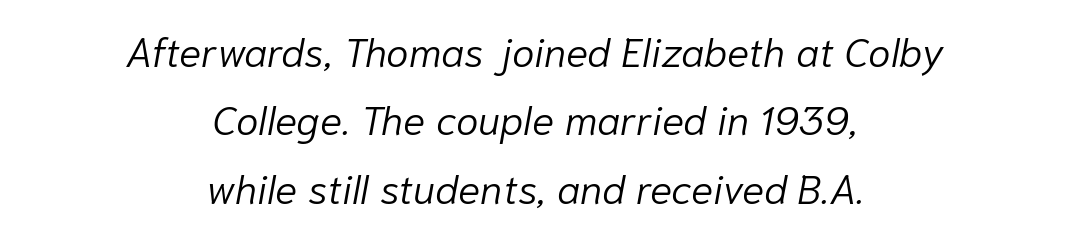
You could not count columns in this text — the font is proportionally spaced. This is not heavy type; no bold has been used. Notice how the passage keeps no hard edge, just a central spine. Normally led — the rows are evenly, conventionally spaced. Underline: absent.
